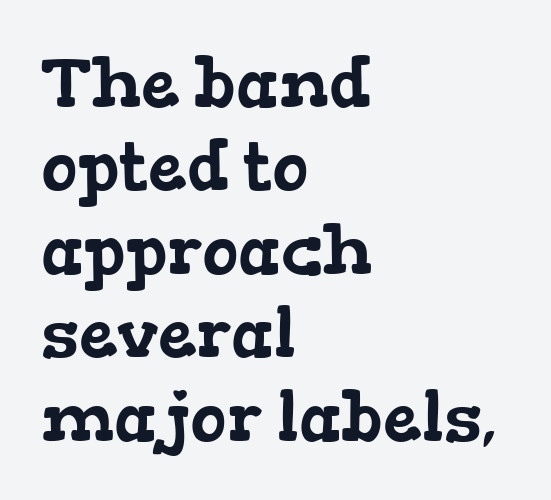
The image shows 69 px wide serif type; set left-aligned, line spacing 1.21x, normal letter spacing, not underlined; low stroke contrast and a medium x-height.
